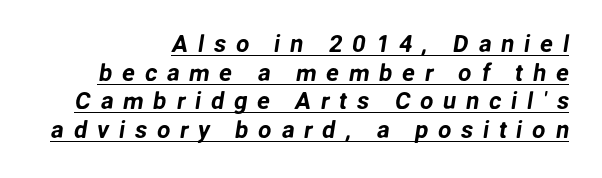
Compared with undecorated copy, this sample adds a rule below the words. Is the block centered? No — it sits flush against the right margin. The face used here is rendered with a markedly widened letterfit.
